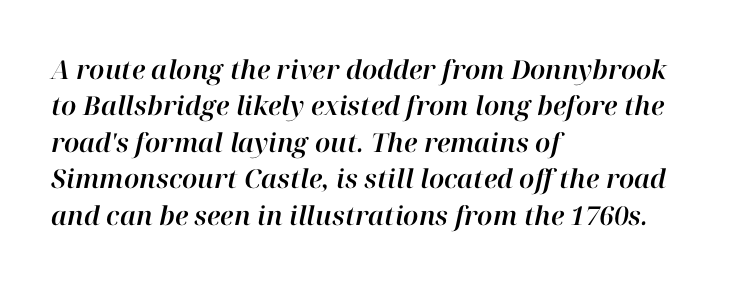
Q: Is the text italic (slanted)? A: Yes, it leans right by about 12 degrees.
Q: Is the text underlined? A: No.
Q: How is the paragraph aligned? A: Left-aligned.
Q: Is the spacing between letters normal or unusually wide? A: Normal.
Q: Is the spacing between lines tight, normal or loose? A: Normal.
